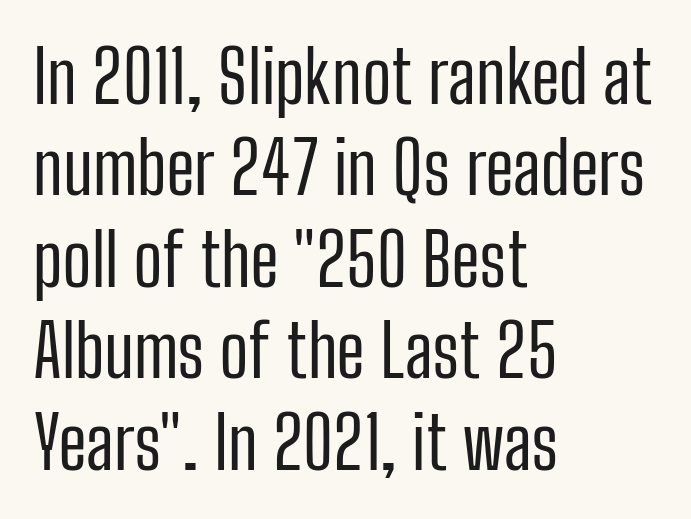
The image shows 72 px regular-weight, condensed sans-serif type, upright; set left-aligned, normal line spacing (1.27x), normal letter spacing, not underlined; low stroke contrast and a medium x-height.
